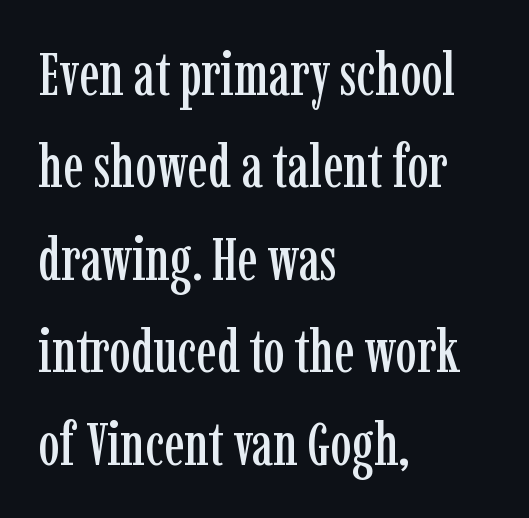
{"serif": "yes", "italic": "no", "width": "condensed", "stroke_contrast": "low", "x_height": "medium", "monospaced": "no", "underline": "no", "align": "left", "line_spacing": "normal", "line_spacing_ratio": 1.54, "letter_spacing": "normal", "letter_spacing_em": 0.0, "glyph_px": 60}
